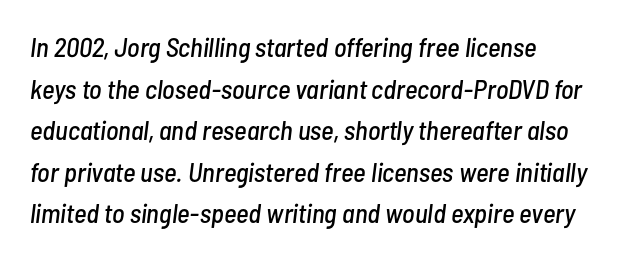
{"italic": "yes", "lean": "right", "slant_degrees": 7, "underline": "no", "align": "left", "line_spacing": "normal", "line_spacing_ratio": 1.54, "letter_spacing": "normal", "letter_spacing_em": 0.0, "glyph_px": 27}
